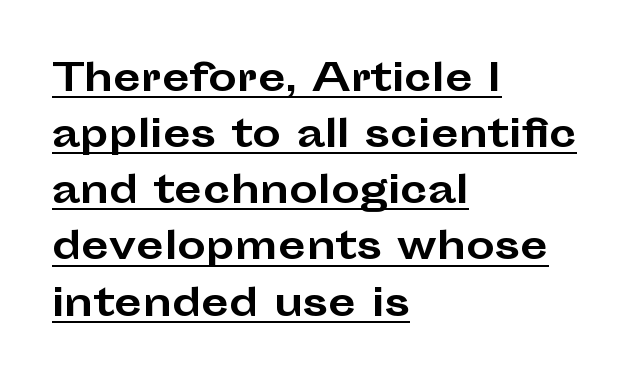
Q: Is the text bold? A: Yes.
Q: Is the text italic (slanted)? A: No, it is upright.
Q: Is the typeface a serif or a sans-serif typeface? A: Sans-serif.
Q: Is the text underlined? A: Yes.
Q: How is the paragraph aligned? A: Left-aligned.
Q: Is the spacing between letters normal or unusually wide? A: Normal.
Q: Is the spacing between lines tight, normal or loose? A: Normal.
Q: Width (condensed, normal, or wide)? A: Wide.
Q: Stroke contrast? A: Low.
Q: x-height? A: Medium.
Q: Monospaced? A: No.
